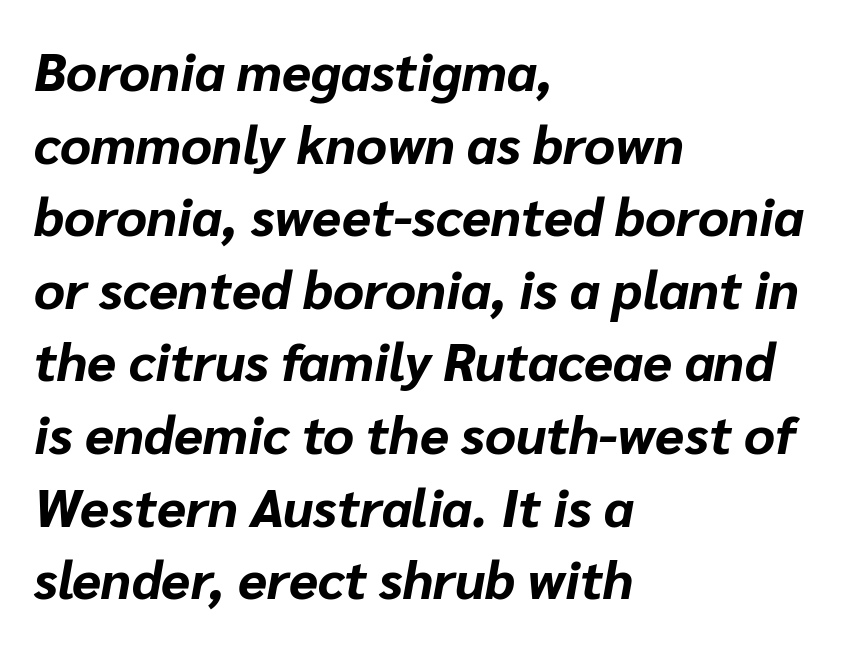
Do the characters align in a grid? No, the font is proportional. One-word summary of the alignment: left. The strokes are fattened all the way to bold. The baseline area is clear.
